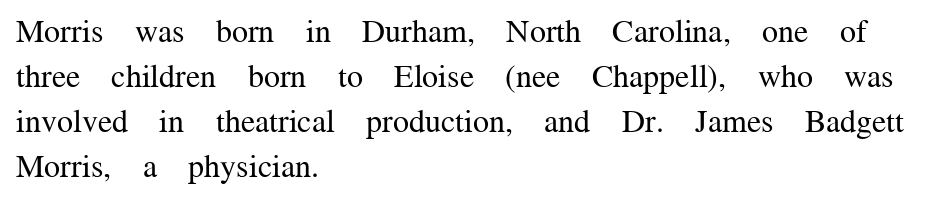
{"serif": "yes", "italic": "no", "bold": "no", "weight": "regular", "width": "normal", "stroke_contrast": "medium", "x_height": "medium", "monospaced": "no", "underline": "no", "align": "left", "line_spacing": "normal", "line_spacing_ratio": 1.41, "letter_spacing": "normal", "letter_spacing_em": 0.0, "glyph_px": 32}
